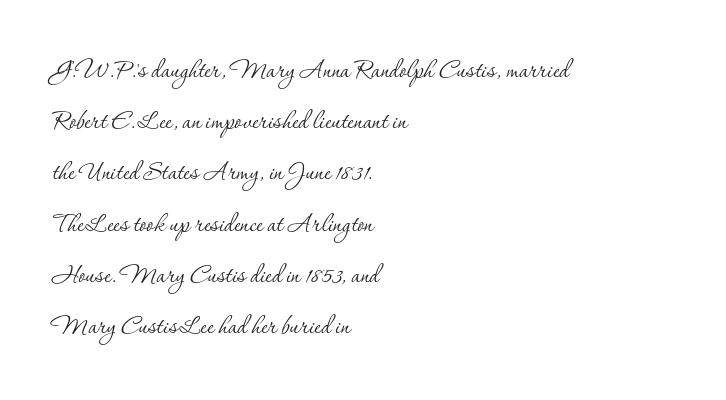
Q: Is the text bold? A: No.
Q: Is the text italic (slanted)? A: Yes.
Q: Is the typeface a serif or a sans-serif typeface? A: Serif.
Q: Is the text underlined? A: No.
Q: How is the paragraph aligned? A: Left-aligned.
Q: Is the spacing between letters normal or unusually wide? A: Normal.
Q: Is the spacing between lines tight, normal or loose? A: Normal.
Q: Width (condensed, normal, or wide)? A: Normal.
Q: Stroke contrast? A: Low.
Q: x-height? A: Small.
Q: Monospaced? A: No.
